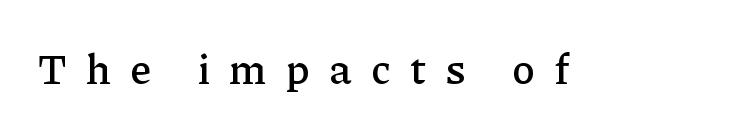
Q: Is the text italic (slanted)? A: No, it is upright.
Q: Is the typeface a serif or a sans-serif typeface? A: Serif.
Q: Is the text underlined? A: No.
Q: Is the spacing between letters normal or unusually wide? A: Unusually wide.
Q: Width (condensed, normal, or wide)? A: Normal.
Q: Stroke contrast? A: Low.
Q: x-height? A: Medium.
Q: Monospaced? A: No.
